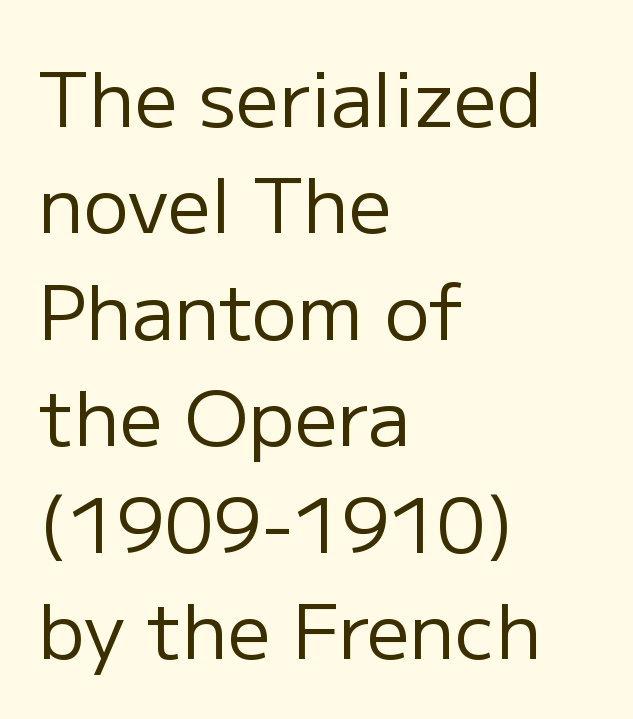
Q: Is the text bold? A: No.
Q: Is the text italic (slanted)? A: No, it is upright.
Q: Is the typeface a serif or a sans-serif typeface? A: Sans-serif.
Q: Is the text underlined? A: No.
Q: How is the paragraph aligned? A: Left-aligned.
Q: Is the spacing between letters normal or unusually wide? A: Normal.
Q: Is the spacing between lines tight, normal or loose? A: Normal.
Q: Width (condensed, normal, or wide)? A: Normal.
Q: Stroke contrast? A: Low.
Q: x-height? A: Medium.
Q: Monospaced? A: No.
